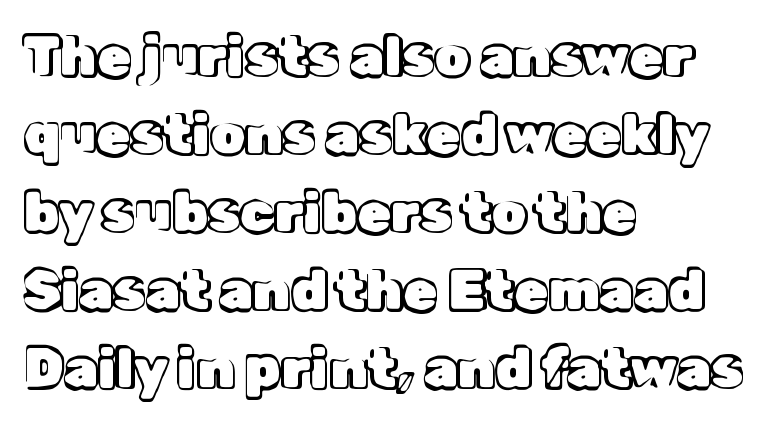
The specimen reads as upright at a glance. Each line starts at the same left margin while the right side varies. Nobody touched the tracking dial on this one. A normal amount of white space separates one row of letters from the next. Check under the words: just untouched page. A typesetter would call this proportional, since set widths differ per character.
